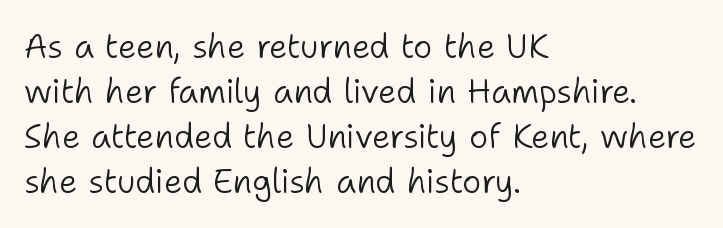
Q: Is the text bold? A: No.
Q: Is the text italic (slanted)? A: No, it is upright.
Q: Is the typeface a serif or a sans-serif typeface? A: Sans-serif.
Q: Is the text underlined? A: No.
Q: How is the paragraph aligned? A: Left-aligned.
Q: Is the spacing between letters normal or unusually wide? A: Normal.
Q: Is the spacing between lines tight, normal or loose? A: Normal.
Q: Width (condensed, normal, or wide)? A: Normal.
Q: Stroke contrast? A: Low.
Q: x-height? A: Medium.
Q: Monospaced? A: No.
